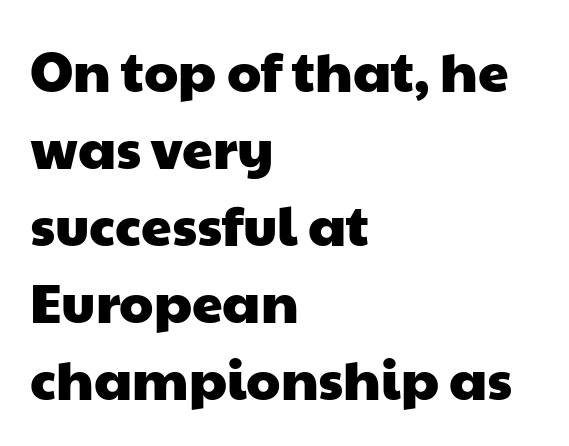
{"serif": "no", "width": "wide", "stroke_contrast": "low", "x_height": "medium", "monospaced": "no", "underline": "no", "align": "left", "line_spacing": "normal", "line_spacing_ratio": 1.4, "letter_spacing": "normal", "letter_spacing_em": 0.0, "glyph_px": 55}
